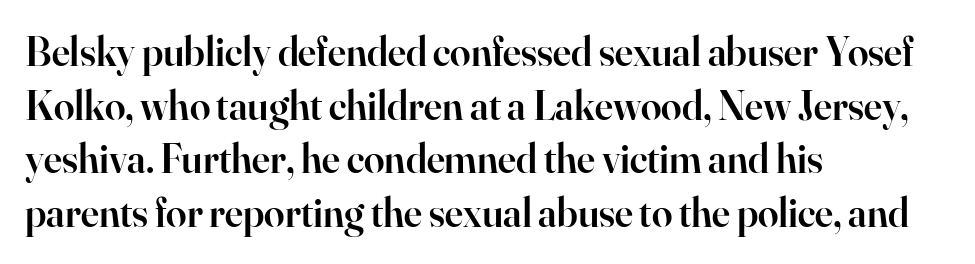
{"serif": "yes", "italic": "no", "bold": "semi", "weight": "semibold", "width": "normal", "stroke_contrast": "high", "x_height": "small", "monospaced": "no", "underline": "no", "align": "left", "line_spacing": "normal", "line_spacing_ratio": 1.31, "letter_spacing": "normal", "letter_spacing_em": 0.0, "glyph_px": 41}
